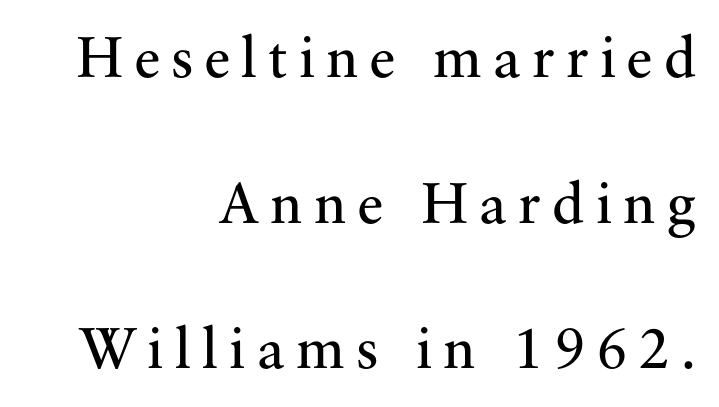
Rows of type keep a wide berth in the vertical direction. Upright lettering throughout. Lines of text with bare space underneath. On a weight scale, this lands at 450 or below. The characters display serif detailing at their extremities. Casual observation: everything's shoved over to the right.
